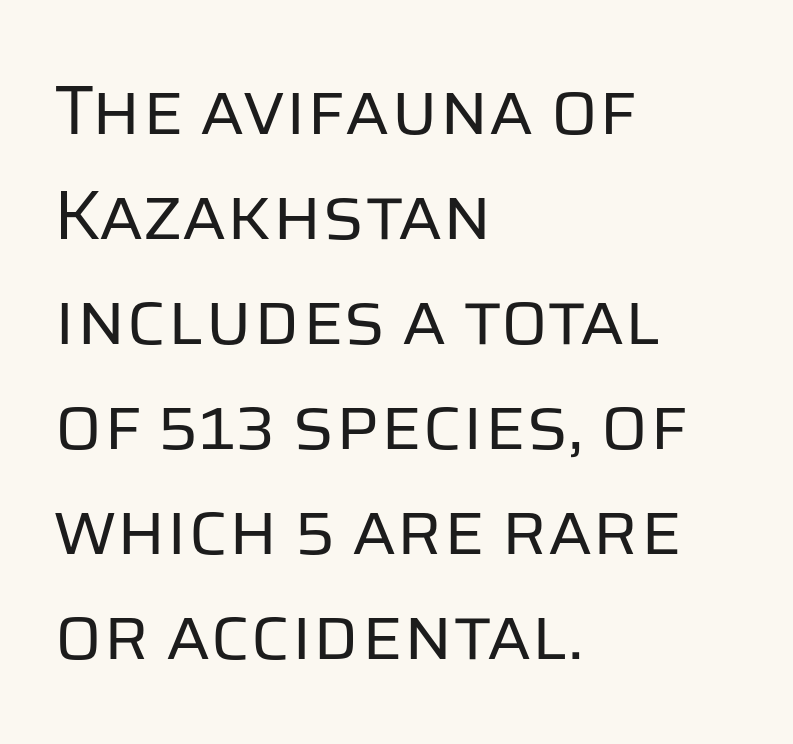
{"serif": "no", "italic": "no", "bold": "no", "weight": "regular", "width": "normal", "stroke_contrast": "low", "x_height": "large", "monospaced": "no", "underline": "no", "align": "left", "line_spacing": "normal", "line_spacing_ratio": 1.5, "letter_spacing": "normal", "letter_spacing_em": 0.0, "glyph_px": 70}
